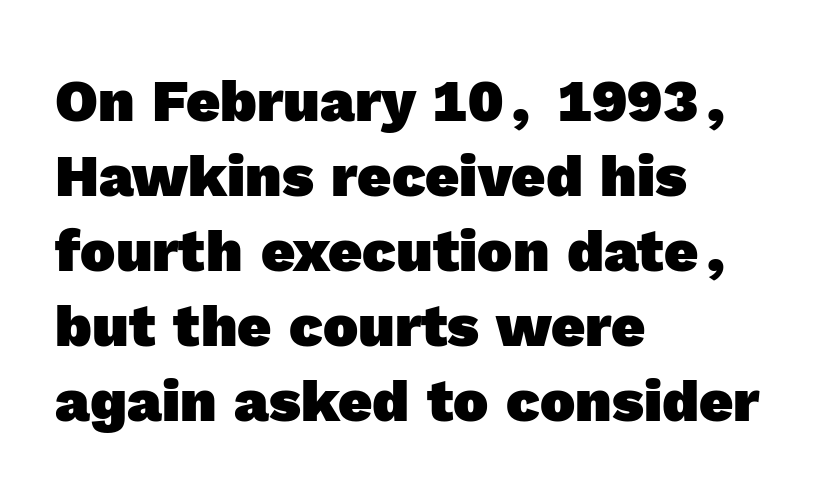
The image shows 59 px heavy sans-serif type; set left-aligned, normal line spacing (1.27x), normal letter spacing, not underlined; a medium x-height.
